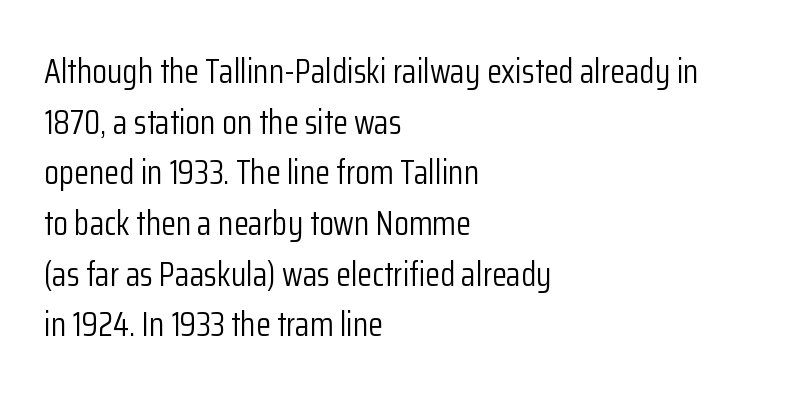
Q: Is the text bold? A: No.
Q: Is the text italic (slanted)? A: No, it is upright.
Q: Is the typeface a serif or a sans-serif typeface? A: Sans-serif.
Q: Is the text underlined? A: No.
Q: How is the paragraph aligned? A: Left-aligned.
Q: Is the spacing between letters normal or unusually wide? A: Normal.
Q: Is the spacing between lines tight, normal or loose? A: Normal.
Q: Width (condensed, normal, or wide)? A: Condensed.
Q: Stroke contrast? A: Low.
Q: x-height? A: Medium.
Q: Monospaced? A: No.
